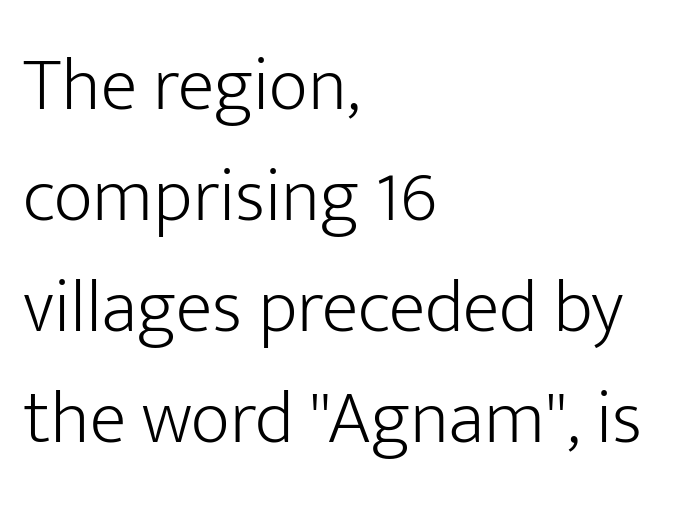
Q: Is the text bold? A: No.
Q: Is the text italic (slanted)? A: No, it is upright.
Q: Is the typeface a serif or a sans-serif typeface? A: Sans-serif.
Q: Is the text underlined? A: No.
Q: How is the paragraph aligned? A: Left-aligned.
Q: Is the spacing between letters normal or unusually wide? A: Normal.
Q: Is the spacing between lines tight, normal or loose? A: Normal.
Q: Width (condensed, normal, or wide)? A: Normal.
Q: Stroke contrast? A: Low.
Q: x-height? A: Medium.
Q: Monospaced? A: No.
